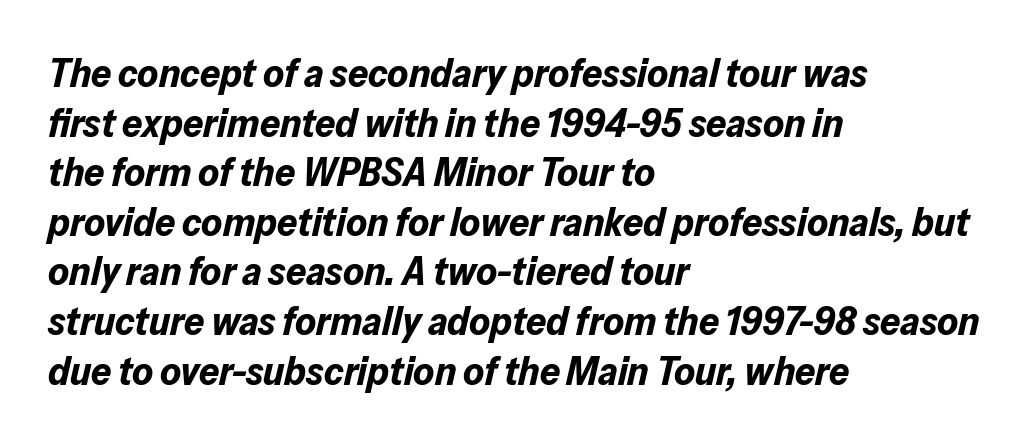
Q: Is the text bold? A: Yes.
Q: Is the text italic (slanted)? A: Yes, it leans right by about 13 degrees.
Q: Is the text underlined? A: No.
Q: How is the paragraph aligned? A: Left-aligned.
Q: Is the spacing between letters normal or unusually wide? A: Normal.
Q: Width (condensed, normal, or wide)? A: Normal.
Q: Stroke contrast? A: Low.
Q: x-height? A: Medium.
Q: Monospaced? A: No.
